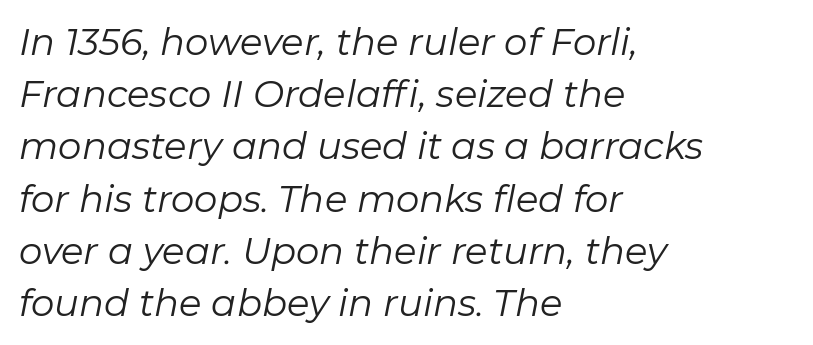
{"italic": "yes", "lean": "right", "slant_degrees": 11, "bold": "no", "weight": "regular", "width": "normal", "stroke_contrast": "low", "x_height": "medium", "monospaced": "no", "underline": "no", "align": "left", "line_spacing": "normal", "line_spacing_ratio": 1.41, "letter_spacing": "normal", "letter_spacing_em": 0.0, "glyph_px": 37}
